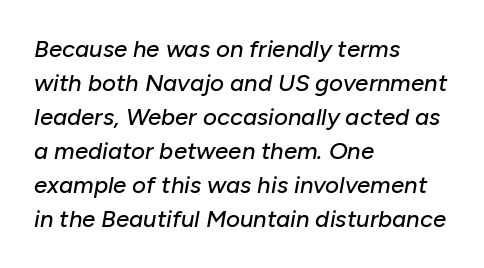
The paragraph shown leans on its left margin. The line texture is even and compact thanks to regular tracking. Plain, unruled lines of type. The lines sit at an ordinary, default distance from one another.
